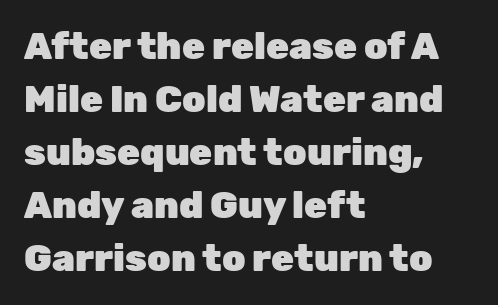
Spacing verdict: proportional, widths tailored to each character. You'd pick this weight for a headline — it's a proper bold. In terms of letterspacing, this is plain default setting. No feet cap the strokes, marking this as sans-serif type. Ordinary non-slanted type is in use.
